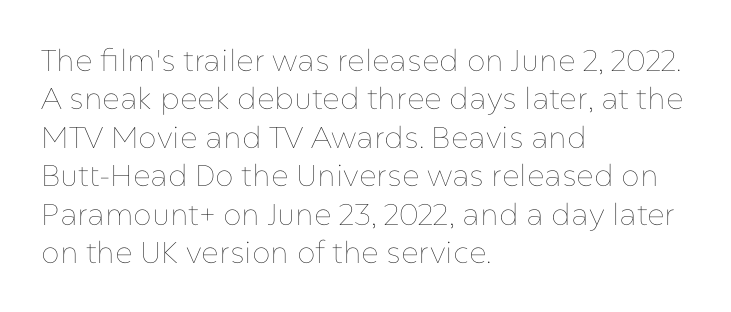
The image shows 30 px thin type, upright; set left-aligned, normal line spacing (1.28x), normal letter spacing, not underlined; low stroke contrast and a medium x-height.
